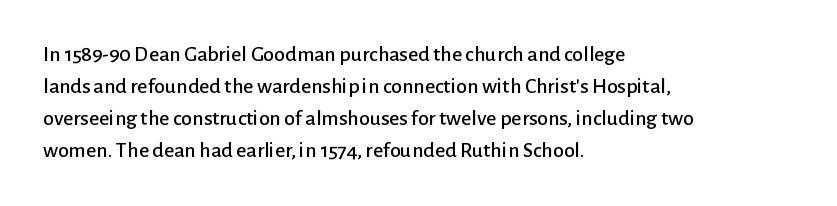
{"italic": "no", "underline": "no", "align": "left", "line_spacing": "normal", "line_spacing_ratio": 1.46, "letter_spacing": "normal", "letter_spacing_em": 0.0, "glyph_px": 22}
